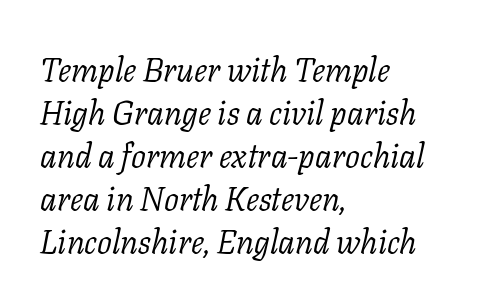
Think of a printed novel: that variable character pitch is what you see here. The font's italic variant was chosen for this text. Decoration check: the copy has no underline. The passage shown is not bold in any degree. The vertical gap from one line to the next is medium. The letters sit at their default tracking, neither squeezed nor spread.
